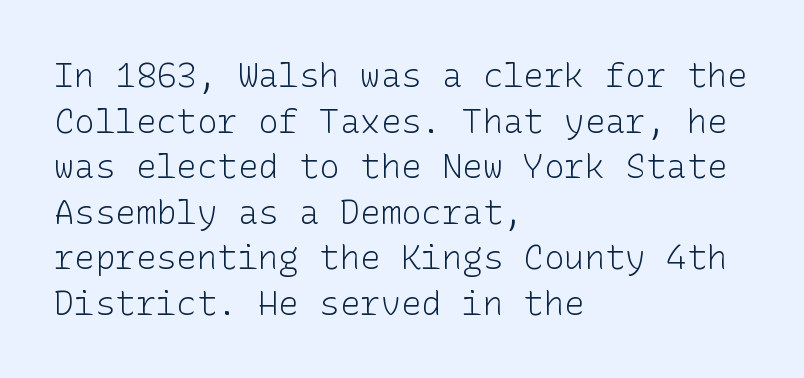
The image shows 34 px light sans-serif type, upright; set left-aligned, normal line spacing (1.34x), normal letter spacing, not underlined; low stroke contrast and a medium x-height.
